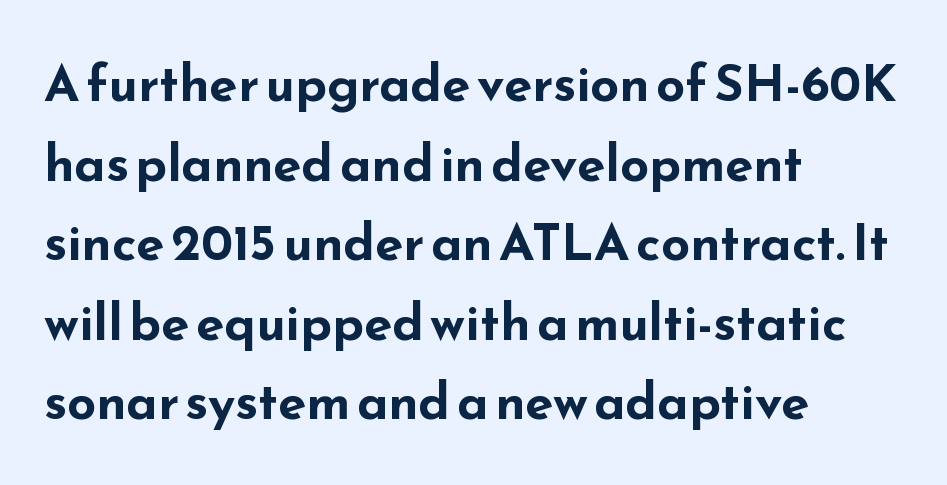
Students, observe: this is what conventionally led text looks like. Line starts are locked; line ends wander. Here the designer chose a conventional face with non-uniform glyph widths. If you drew a line through each stem, it would be perfectly vertical. No feet cap the strokes, marking this as sans-serif type. The gaps between neighbouring characters are ordinary and unremarkable.
